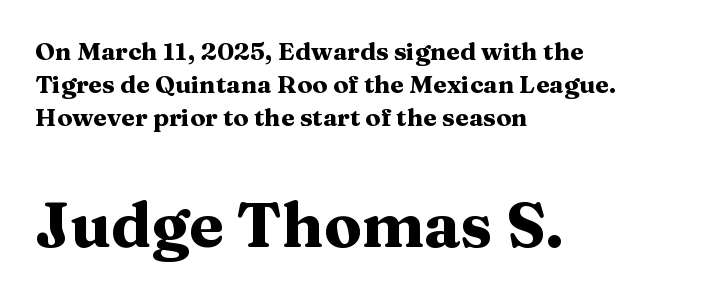
Unmarked baselines from the first word to the last. The tracking reads as untouched default to a designer's eye. The space between consecutive lines is moderate. Unlike italic type, these characters show no tilt at all. A dark, heavy texture on the line: the type is bold. The following chunk of copy outweighs the initial chunk in type size.
